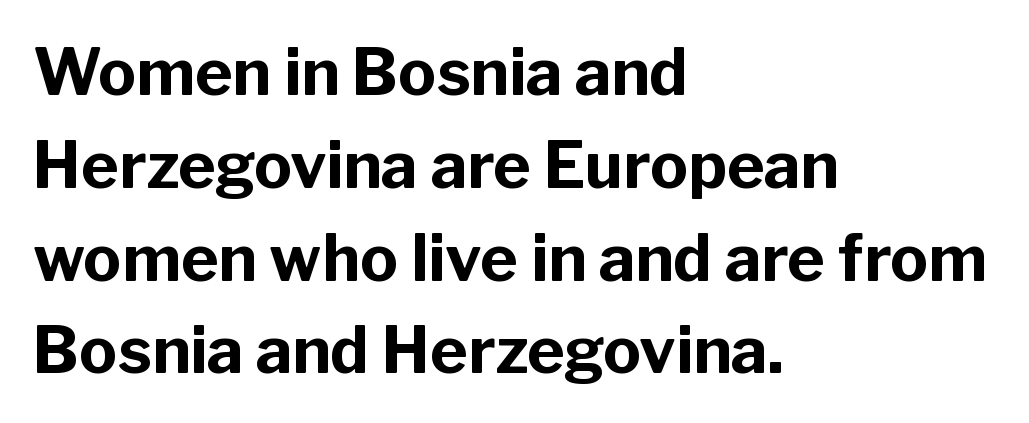
{"serif": "no", "italic": "no", "bold": "yes", "weight": "bold", "width": "normal", "stroke_contrast": "low", "x_height": "medium", "monospaced": "no", "underline": "no", "align": "left", "line_spacing": "normal", "line_spacing_ratio": 1.45, "letter_spacing": "normal", "letter_spacing_em": 0.0, "glyph_px": 64}
